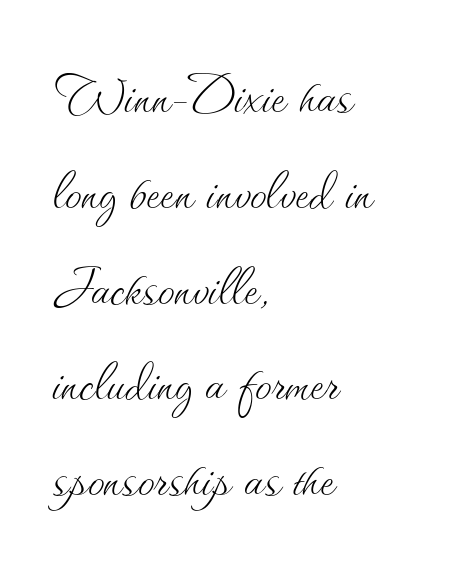
{"bold": "no", "weight": "thin", "width": "normal", "stroke_contrast": "medium", "x_height": "small", "monospaced": "no", "underline": "no", "align": "left", "line_spacing": "normal", "line_spacing_ratio": 1.43, "letter_spacing": "normal", "letter_spacing_em": 0.0, "glyph_px": 67}
